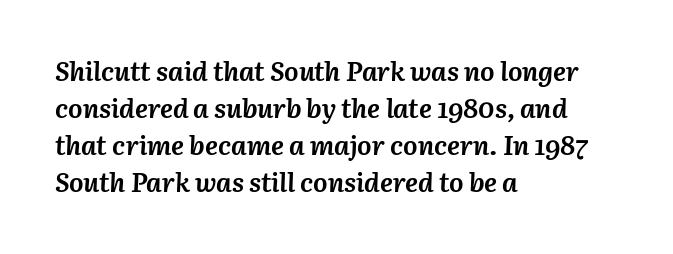
Q: Is the text bold? A: Yes.
Q: Is the text italic (slanted)? A: Yes, it leans right by about 3 degrees.
Q: Is the text underlined? A: No.
Q: How is the paragraph aligned? A: Left-aligned.
Q: Is the spacing between letters normal or unusually wide? A: Normal.
Q: Is the spacing between lines tight, normal or loose? A: Normal.
